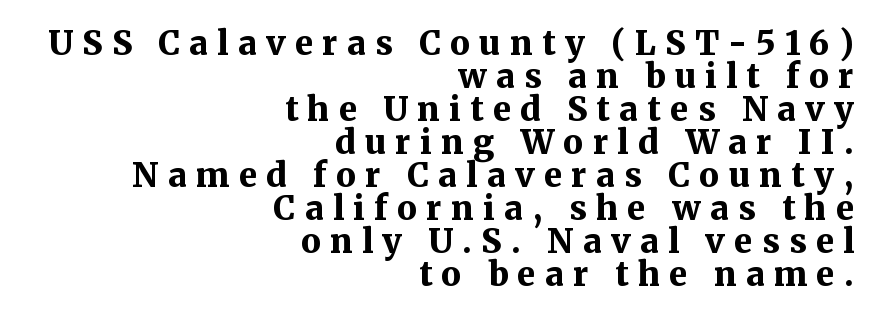
{"serif": "yes", "italic": "no", "bold": "yes", "weight": "bold", "width": "normal", "stroke_contrast": "medium", "x_height": "medium", "monospaced": "no", "underline": "no", "align": "right", "line_spacing": "tight", "line_spacing_ratio": 1.0, "letter_spacing": "wide", "letter_spacing_em": 0.28, "glyph_px": 33}
